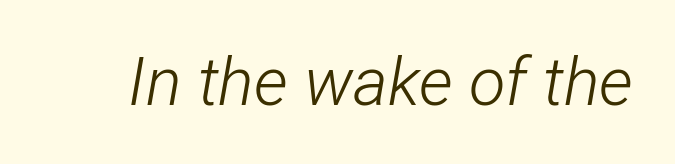
Q: Is the text bold? A: No.
Q: Is the text italic (slanted)? A: Yes, it leans right by about 12 degrees.
Q: Is the text underlined? A: No.
Q: Is the spacing between letters normal or unusually wide? A: Normal.
Q: Width (condensed, normal, or wide)? A: Condensed.
Q: Stroke contrast? A: Low.
Q: x-height? A: Medium.
Q: Monospaced? A: No.
